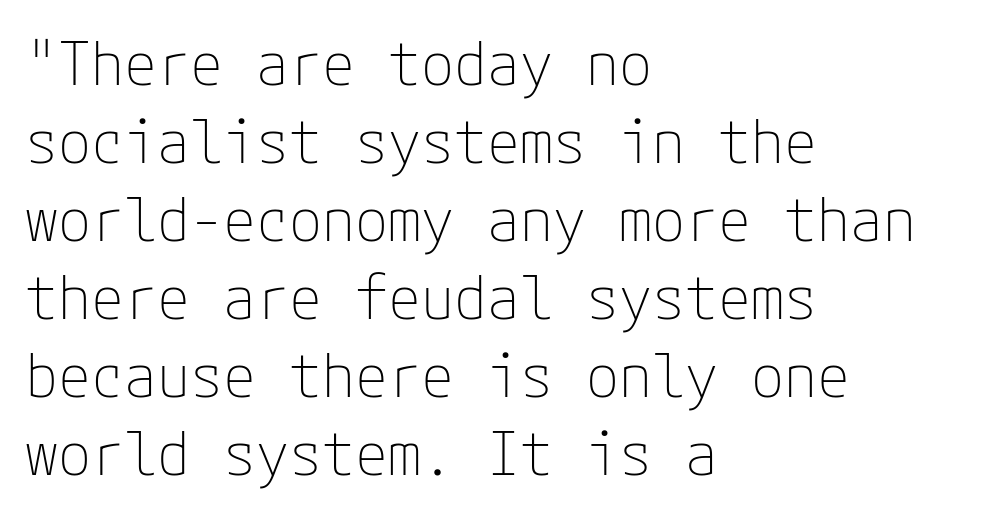
The image shows 60 px thin sans-serif type, upright; set left-aligned, normal line spacing (1.3x), normal letter spacing, not underlined; low stroke contrast and a medium x-height.
